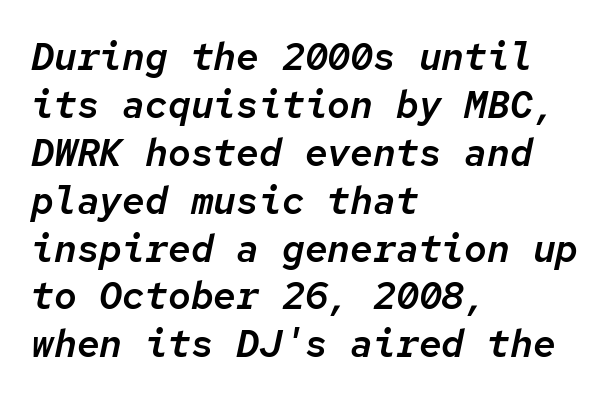
{"italic": "yes", "lean": "right", "slant_degrees": 12, "width": "normal", "stroke_contrast": "low", "x_height": "medium", "monospaced": "yes", "underline": "no", "align": "left", "line_spacing": "normal", "line_spacing_ratio": 1.26, "letter_spacing": "normal", "letter_spacing_em": 0.0, "glyph_px": 38}
